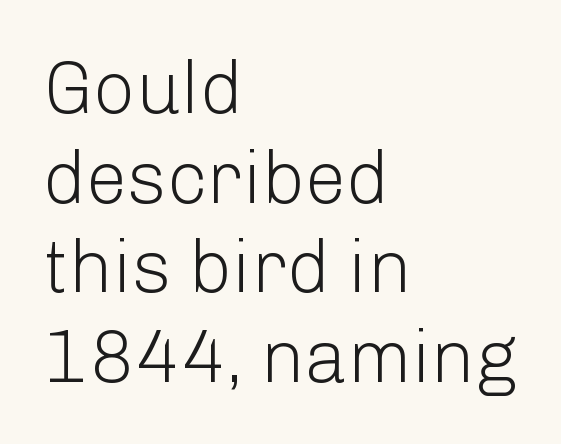
{"serif": "no", "italic": "no", "bold": "no", "weight": "light", "width": "normal", "stroke_contrast": "low", "x_height": "medium", "monospaced": "no", "underline": "no", "align": "left", "line_spacing_ratio": 1.21, "letter_spacing": "normal", "letter_spacing_em": 0.0, "glyph_px": 74}
